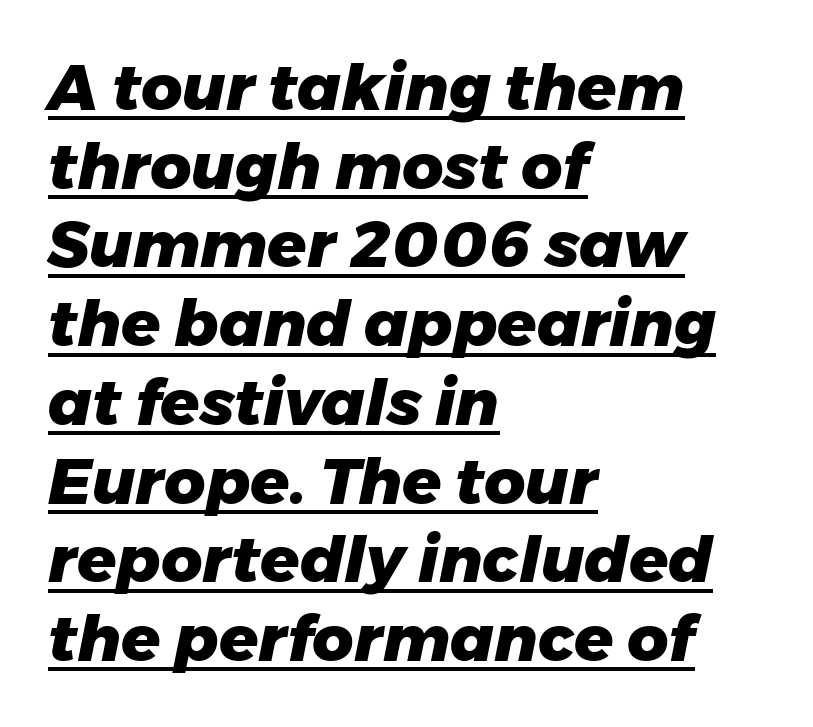
Q: Is the text bold? A: Yes.
Q: Is the text italic (slanted)? A: Yes, it leans right by about 11 degrees.
Q: Is the text underlined? A: Yes.
Q: How is the paragraph aligned? A: Left-aligned.
Q: Is the spacing between letters normal or unusually wide? A: Normal.
Q: Width (condensed, normal, or wide)? A: Normal.
Q: Stroke contrast? A: Low.
Q: x-height? A: Medium.
Q: Monospaced? A: No.
